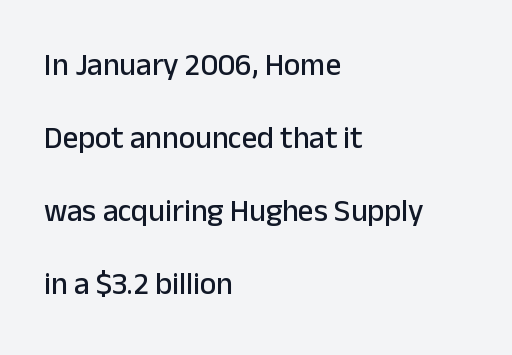
Descender tails drop into unmarked territory. To sum up the face: it is a sans, with no serifs. The horizontal fit of the characters is conventional and even. Rendered with straight, roman letterforms. The letters advance in unequal steps, a hallmark of proportional type.
